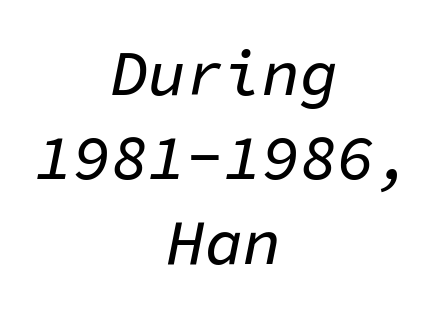
A typesetter would call this monospace, since all characters share one set width. Quick note: italic. Letter spacing: default. Is there much room between lines? A standard amount, neither cramped nor airy. Reading down the block, each line starts at a different indent, mirrored at its end. Rule under the text: the space is simply empty.
